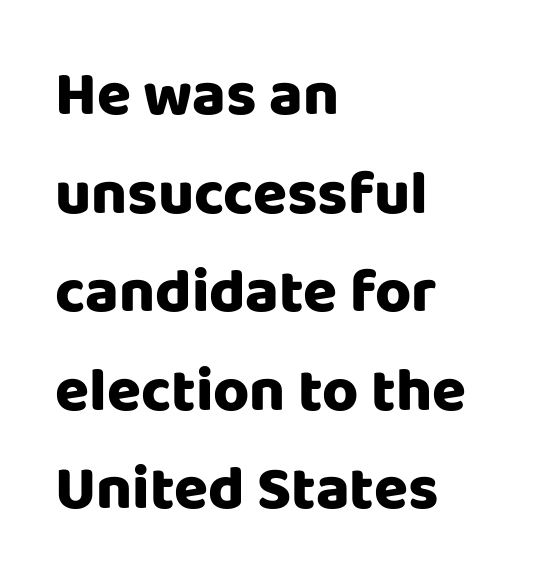
Q: Is the text italic (slanted)? A: No, it is upright.
Q: Is the typeface a serif or a sans-serif typeface? A: Sans-serif.
Q: Is the text underlined? A: No.
Q: How is the paragraph aligned? A: Left-aligned.
Q: Is the spacing between letters normal or unusually wide? A: Normal.
Q: Is the spacing between lines tight, normal or loose? A: Normal.
Q: Width (condensed, normal, or wide)? A: Normal.
Q: Stroke contrast? A: Low.
Q: x-height? A: Large.
Q: Monospaced? A: No.
